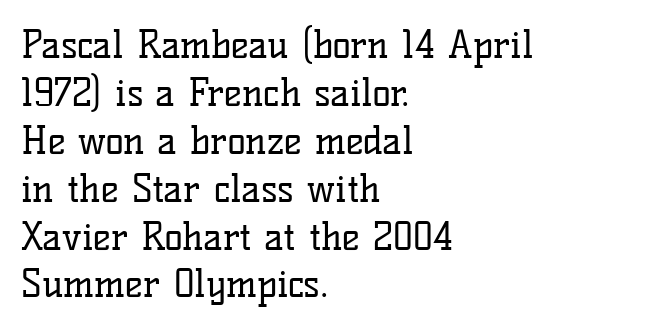
The line-height multiplier appears to be the usual default. Vertical strokes here are truly vertical. Spacing between characters is what you'd get straight out of the box. Layout note: lines flush left. The designer went with a serif here, giving each stem small feet. You could not count columns in this text — the font is proportionally spaced.
